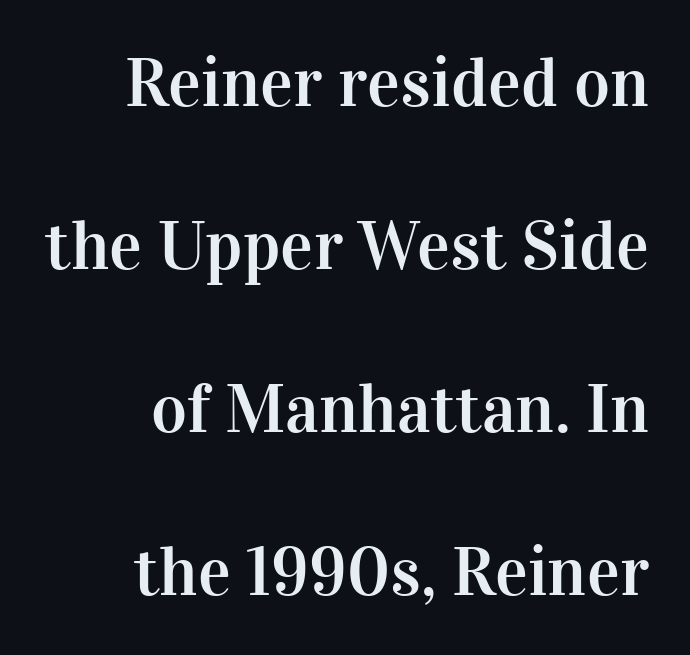
Caption: standard tracking, unaltered. Which margin do the lines hug? The right one — the left edge is uneven. If you measured baseline to baseline, you'd find a long distance. A typesetter would call this proportional, since set widths differ per character. Has an underline been added? It has not. Stroke terminals: seriffed.
